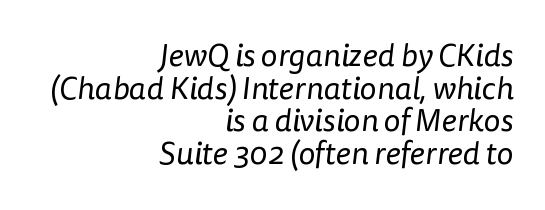
Nobody drew a line under any word here. Heft: none added — not bold. You could barely slide anything between these rows. The typeface chosen for these lines omits serifs.
